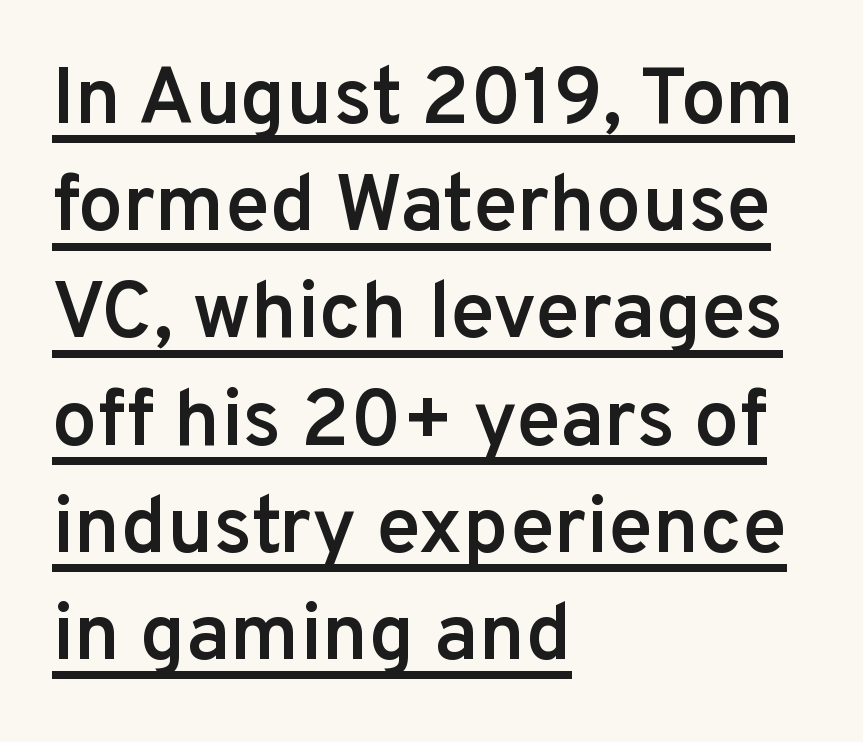
Q: Is the text bold? A: Semi-bold.
Q: Is the text italic (slanted)? A: No, it is upright.
Q: Is the typeface a serif or a sans-serif typeface? A: Sans-serif.
Q: Is the text underlined? A: Yes.
Q: How is the paragraph aligned? A: Left-aligned.
Q: Is the spacing between letters normal or unusually wide? A: Normal.
Q: Is the spacing between lines tight, normal or loose? A: Normal.
Q: Width (condensed, normal, or wide)? A: Normal.
Q: Stroke contrast? A: Low.
Q: x-height? A: Medium.
Q: Monospaced? A: No.
